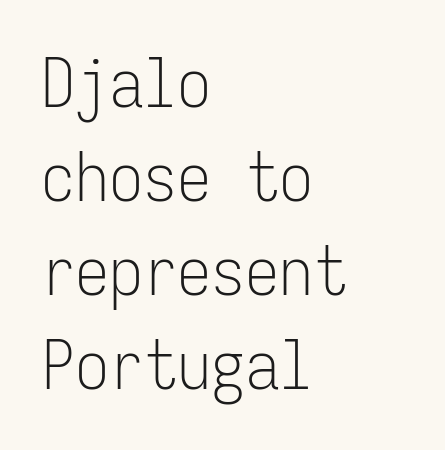
Q: Is the text bold? A: No.
Q: Is the text italic (slanted)? A: No, it is upright.
Q: Is the typeface a serif or a sans-serif typeface? A: Sans-serif.
Q: Is the text underlined? A: No.
Q: How is the paragraph aligned? A: Left-aligned.
Q: Is the spacing between letters normal or unusually wide? A: Normal.
Q: Is the spacing between lines tight, normal or loose? A: Normal.
Q: Width (condensed, normal, or wide)? A: Condensed.
Q: Stroke contrast? A: Low.
Q: x-height? A: Medium.
Q: Monospaced? A: Yes.
